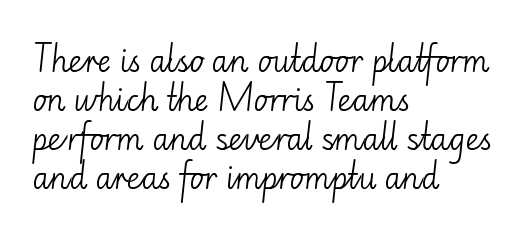
Q: Is the text bold? A: No.
Q: Is the text italic (slanted)? A: Yes.
Q: Is the typeface a serif or a sans-serif typeface? A: Sans-serif.
Q: Is the text underlined? A: No.
Q: How is the paragraph aligned? A: Left-aligned.
Q: Is the spacing between letters normal or unusually wide? A: Normal.
Q: Is the spacing between lines tight, normal or loose? A: Normal.
Q: Width (condensed, normal, or wide)? A: Normal.
Q: Stroke contrast? A: Low.
Q: x-height? A: Small.
Q: Monospaced? A: No.
